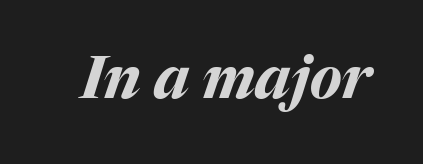
Is this a fixed-width face? No — the glyphs have proportional, varying widths. The passage shown leans; its letterforms are oblique. Caption: bold face, heavy strokes. Anything drawn beneath the words? Only blank space.
